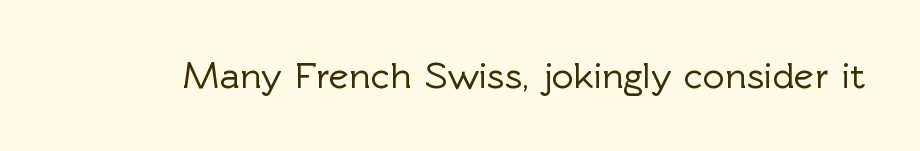
{"serif": "no", "italic": "no", "width": "normal", "x_height": "medium", "monospaced": "no", "underline": "no", "letter_spacing": "normal", "letter_spacing_em": 0.0, "glyph_px": 38}
